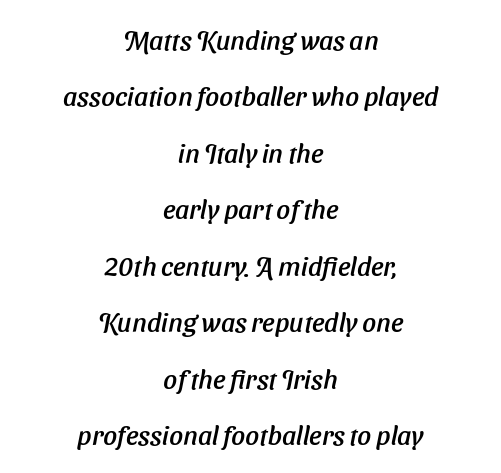
Q: Is the text italic (slanted)? A: Yes, it leans right by about 11 degrees.
Q: Is the text underlined? A: No.
Q: How is the paragraph aligned? A: Centered.
Q: Is the spacing between letters normal or unusually wide? A: Normal.
Q: Is the spacing between lines tight, normal or loose? A: Loose.
